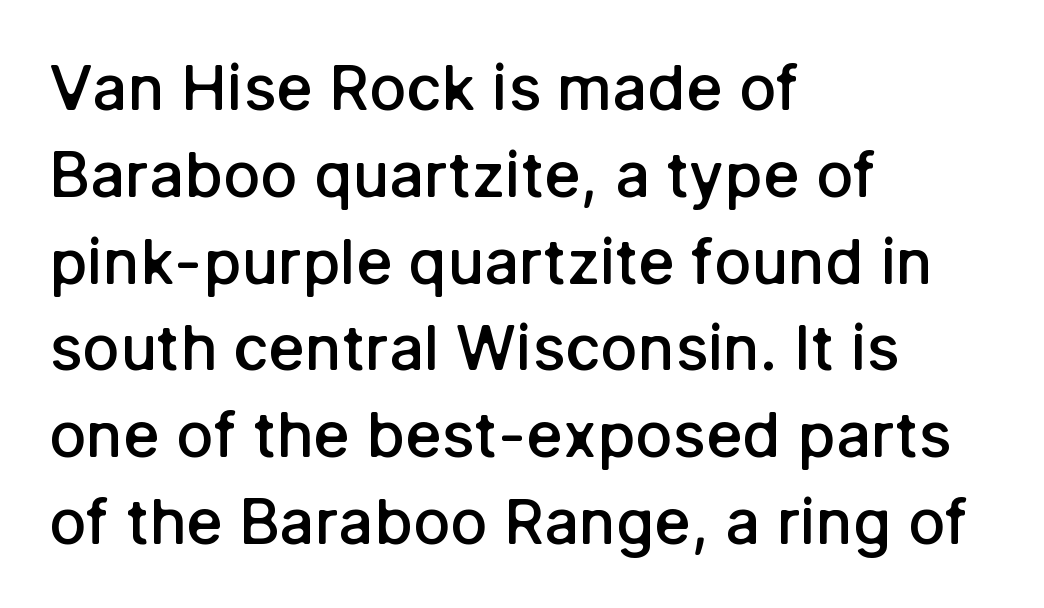
{"serif": "no", "italic": "no", "bold": "semi", "weight": "semibold", "width": "normal", "stroke_contrast": "low", "x_height": "medium", "monospaced": "no", "underline": "no", "align": "left", "line_spacing": "normal", "line_spacing_ratio": 1.4, "letter_spacing": "normal", "letter_spacing_em": 0.0, "glyph_px": 62}
